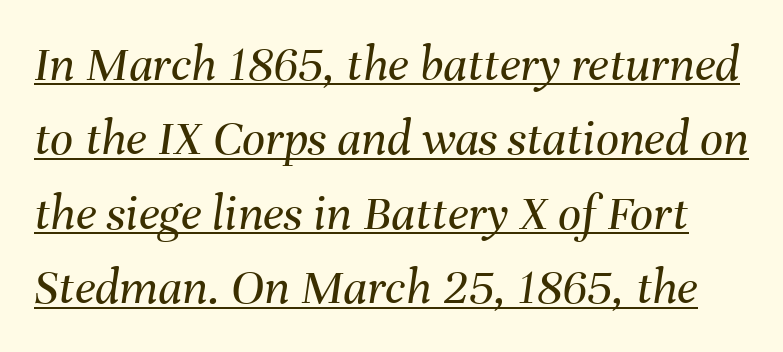
Style check: oblique. The gaps between neighbouring characters are ordinary and unremarkable. Horizontal bands of white between lines are of average thickness. This is underlined copy, the kind a proofreader might mark for attention.
